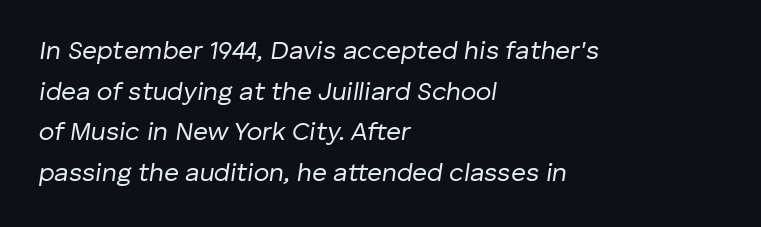
{"italic": "yes", "lean": "right", "slant_degrees": 8, "bold": "no", "underline": "no", "align": "left", "line_spacing": "normal", "line_spacing_ratio": 1.56, "letter_spacing": "normal", "letter_spacing_em": 0.0, "glyph_px": 26}
